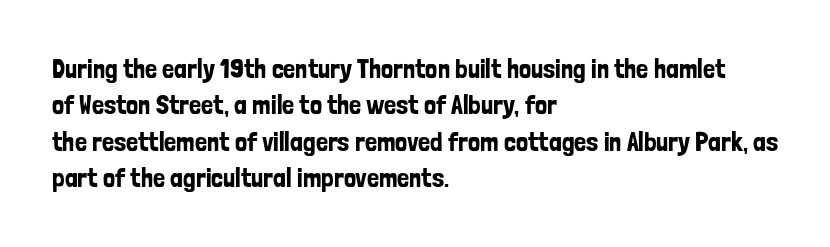
{"italic": "no", "underline": "no", "align": "left", "line_spacing": "normal", "line_spacing_ratio": 1.35, "letter_spacing": "normal", "letter_spacing_em": 0.0, "glyph_px": 27}
